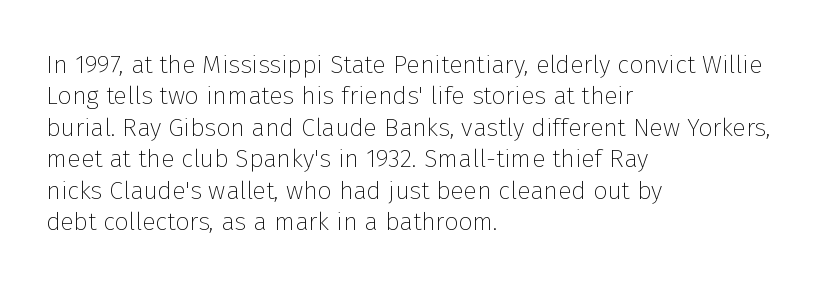
The image shows 25 px text type, upright; set left-aligned, normal line spacing (1.26x), normal letter spacing, not underlined.
